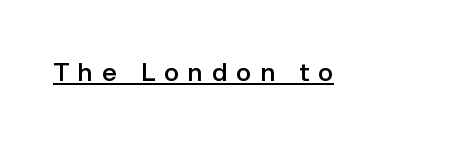
{"italic": "no", "bold": "semi", "underline": "yes", "letter_spacing": "wide", "letter_spacing_em": 0.38, "glyph_px": 25}
